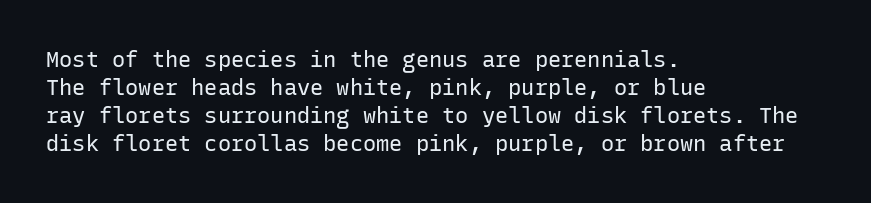
No extra ink here — the face is not bold. Students, observe: this is what conventionally led text looks like. Visually the block forms a straight wall on the left and a jagged coastline on the right. Clear beneath every line of the passage.
